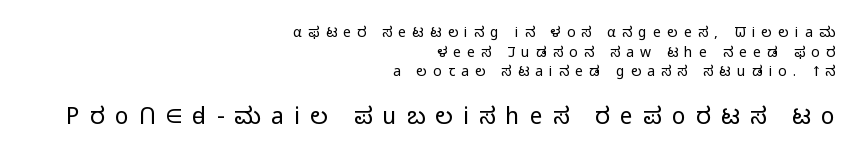
{"italic": "no", "bold": "no", "underline": "no", "align": "right", "line_spacing": "normal", "line_spacing_ratio": 1.41, "letter_spacing": "wide", "letter_spacing_em": 0.44, "larger_block": "second", "size_ratio": 1.64, "glyph_px": 23}
